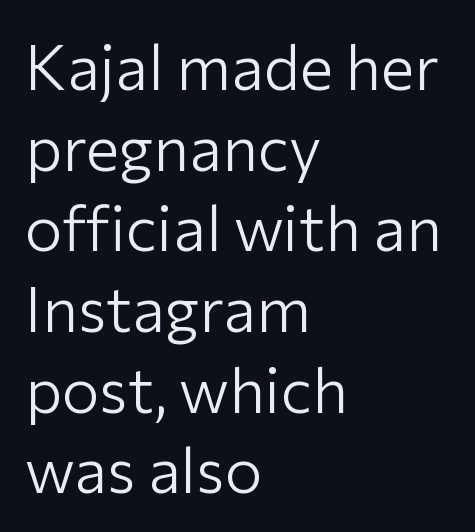
Q: Is the text bold? A: No.
Q: Is the text italic (slanted)? A: No, it is upright.
Q: Is the typeface a serif or a sans-serif typeface? A: Sans-serif.
Q: Is the text underlined? A: No.
Q: How is the paragraph aligned? A: Left-aligned.
Q: Is the spacing between letters normal or unusually wide? A: Normal.
Q: Is the spacing between lines tight, normal or loose? A: Normal.
Q: Width (condensed, normal, or wide)? A: Normal.
Q: Stroke contrast? A: Low.
Q: x-height? A: Medium.
Q: Monospaced? A: No.
